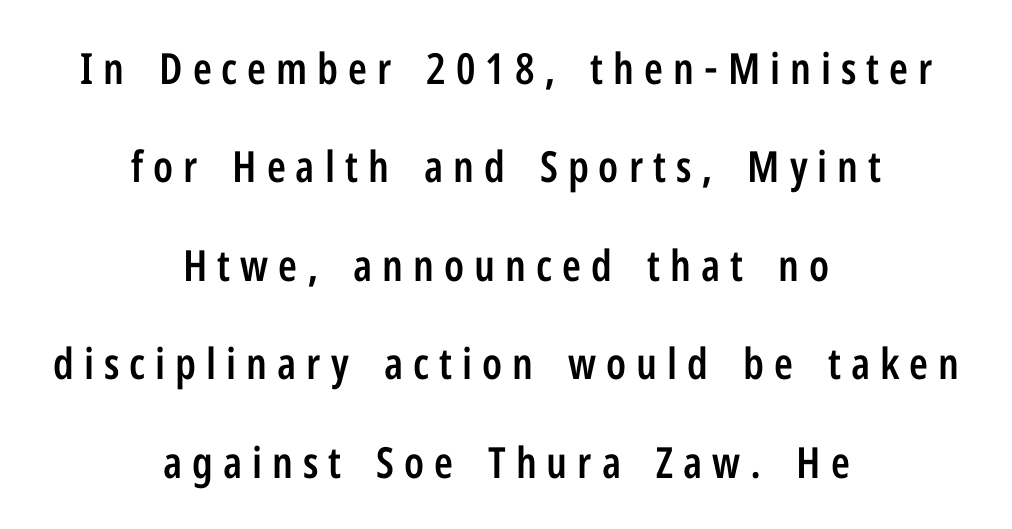
Q: Is the text bold? A: Semi-bold.
Q: Is the text italic (slanted)? A: No, it is upright.
Q: Is the typeface a serif or a sans-serif typeface? A: Sans-serif.
Q: Is the text underlined? A: No.
Q: How is the paragraph aligned? A: Centered.
Q: Is the spacing between letters normal or unusually wide? A: Unusually wide.
Q: Is the spacing between lines tight, normal or loose? A: Loose.
Q: Width (condensed, normal, or wide)? A: Condensed.
Q: Stroke contrast? A: Low.
Q: x-height? A: Medium.
Q: Monospaced? A: No.
